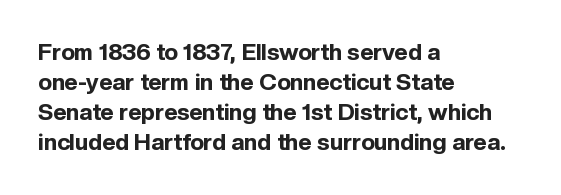
Does extra space separate the letters? No, they use regular spacing. The passage is arranged the way most books set body copy — flush left. Successive baselines arrive at the customary interval. Posture: upright roman. Is the type bold? Yes — the strokes are clearly thick and heavy.
